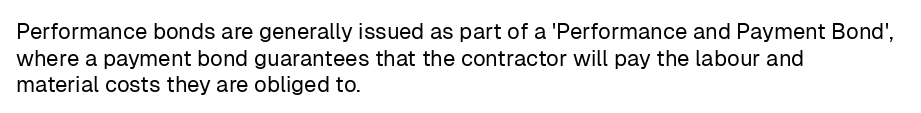
The image shows 22 px text type, upright; set left-aligned, line spacing 1.21x, normal letter spacing, not underlined.
